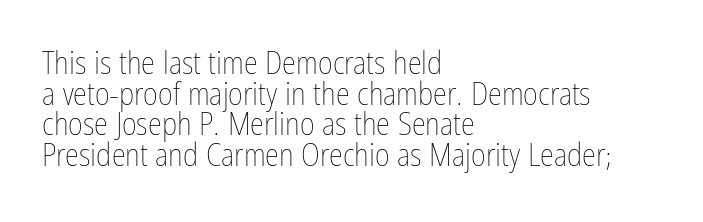
Q: Is the text bold? A: No.
Q: Is the text italic (slanted)? A: No, it is upright.
Q: Is the text underlined? A: No.
Q: How is the paragraph aligned? A: Left-aligned.
Q: Is the spacing between letters normal or unusually wide? A: Normal.
Q: Is the spacing between lines tight, normal or loose? A: Tight.
Q: Width (condensed, normal, or wide)? A: Condensed.
Q: Stroke contrast? A: Low.
Q: x-height? A: Medium.
Q: Monospaced? A: No.
